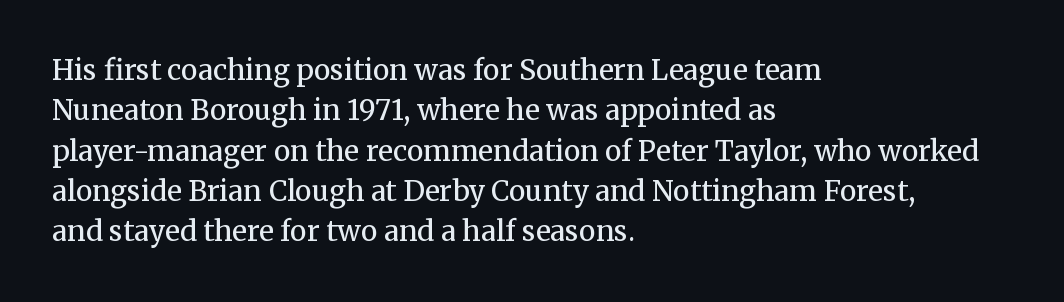
Q: Is the text bold? A: No.
Q: Is the text italic (slanted)? A: No, it is upright.
Q: Is the typeface a serif or a sans-serif typeface? A: Serif.
Q: Is the text underlined? A: No.
Q: How is the paragraph aligned? A: Left-aligned.
Q: Is the spacing between letters normal or unusually wide? A: Normal.
Q: Is the spacing between lines tight, normal or loose? A: Normal.
Q: Width (condensed, normal, or wide)? A: Normal.
Q: Stroke contrast? A: Medium.
Q: x-height? A: Medium.
Q: Monospaced? A: No.
